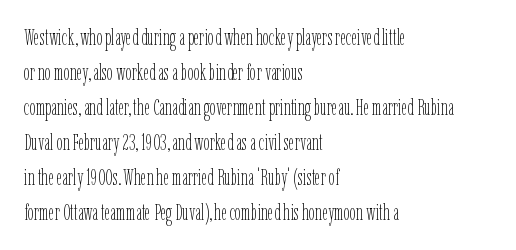
The image shows 22 px text type, upright; set left-aligned, normal line spacing (1.59x), normal letter spacing, not underlined.
